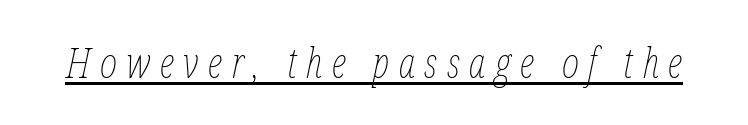
These lines are rendered in a variable-pitch font. Stems and bowls with no extra thickness — not bold. The rendering inserts visible extra space after every character. Check the space under the baseline: a stroke is drawn there.
